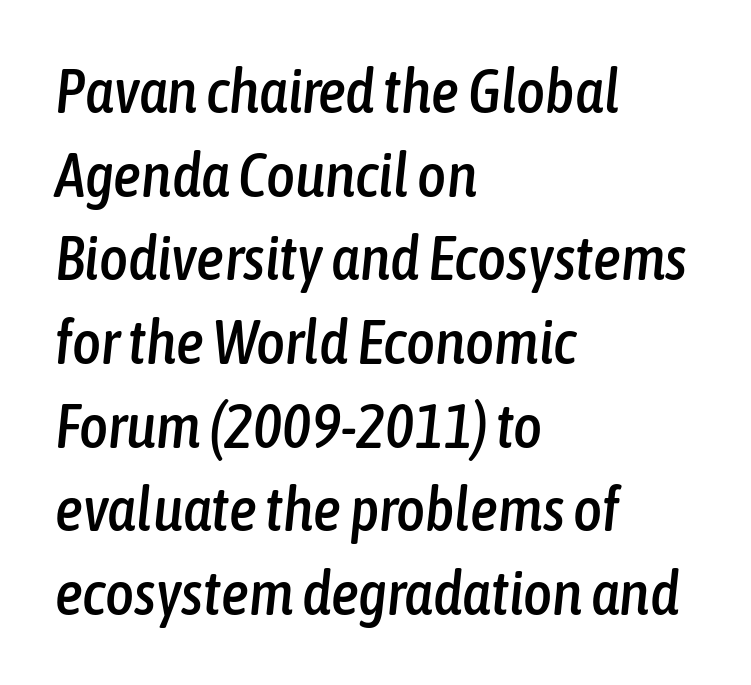
Leading: standard. The type is set solid horizontally, with unmodified tracking. The ragged edge is on the right, which tells us the setting is flush left. The face used here has a pronounced slope to its letters. Each row of text sits above clean, open space. The passage shown is typed in a proportional face where columns would drift.
